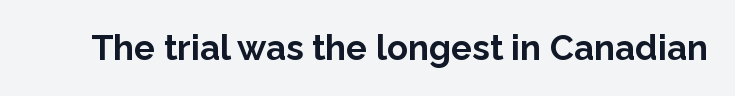
The image shows 35 px bold sans-serif type, upright; set normal letter spacing, not underlined; low stroke contrast and a medium x-height.
